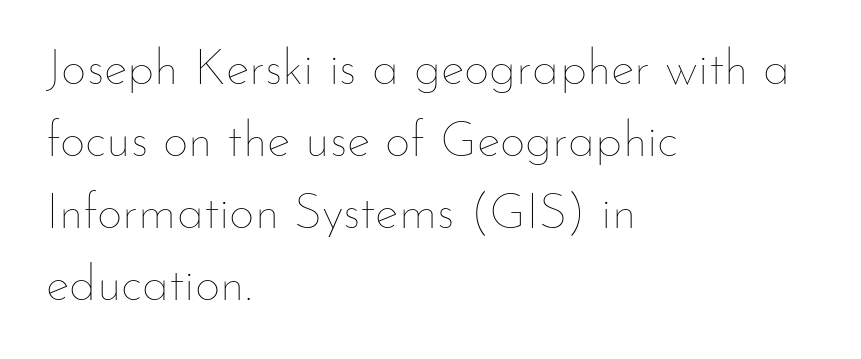
Q: Is the text bold? A: No.
Q: Is the text italic (slanted)? A: No, it is upright.
Q: Is the text underlined? A: No.
Q: How is the paragraph aligned? A: Left-aligned.
Q: Is the spacing between letters normal or unusually wide? A: Normal.
Q: Is the spacing between lines tight, normal or loose? A: Normal.
Q: Width (condensed, normal, or wide)? A: Normal.
Q: Stroke contrast? A: Low.
Q: x-height? A: Small.
Q: Monospaced? A: No.
